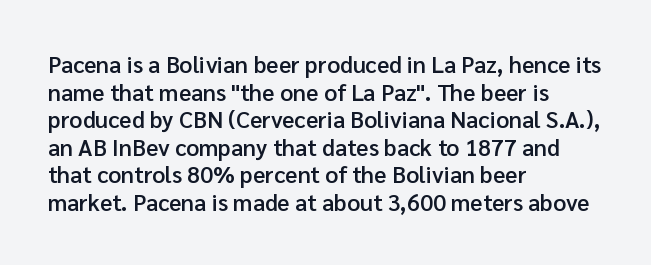
One-word summary of the alignment: left. The strokes are fattened partway — semibold, not bold. The letters stand straight up with perfectly vertical stems. The tracking reads as untouched default to a designer's eye.
